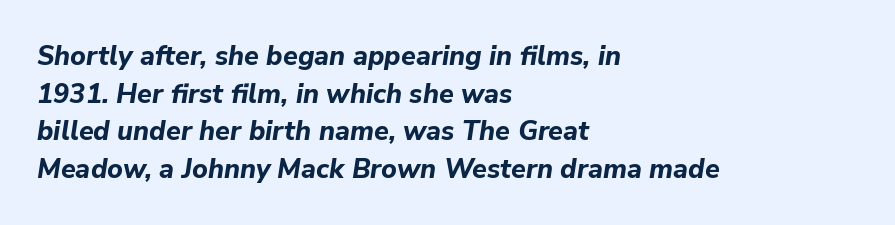
Line beginnings align vertically; line endings do not. Is the letter spacing exaggerated? No — it looks like the ordinary default. In terms of weight, the rendering is a true, heavy bold. Descenders are the only things crossing below the line. Regarding leading, the lines here are spaced in the standard way. There's an unmistakable incline to the writing here.
